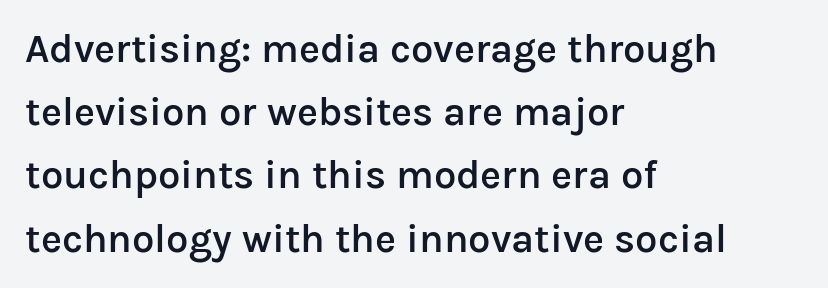
Q: Is the text bold? A: Semi-bold.
Q: Is the text italic (slanted)? A: No, it is upright.
Q: Is the typeface a serif or a sans-serif typeface? A: Sans-serif.
Q: Is the text underlined? A: No.
Q: How is the paragraph aligned? A: Left-aligned.
Q: Is the spacing between letters normal or unusually wide? A: Normal.
Q: Is the spacing between lines tight, normal or loose? A: Normal.
Q: Width (condensed, normal, or wide)? A: Normal.
Q: Stroke contrast? A: Low.
Q: x-height? A: Medium.
Q: Monospaced? A: No.
